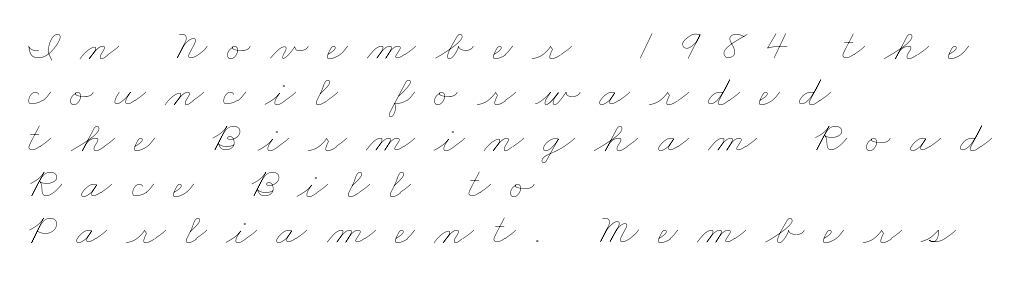
Q: Is the text bold? A: No.
Q: Is the text underlined? A: No.
Q: How is the paragraph aligned? A: Left-aligned.
Q: Is the spacing between letters normal or unusually wide? A: Unusually wide.
Q: Is the spacing between lines tight, normal or loose? A: Tight.
Q: Width (condensed, normal, or wide)? A: Wide.
Q: Stroke contrast? A: Low.
Q: x-height? A: Small.
Q: Monospaced? A: No.
